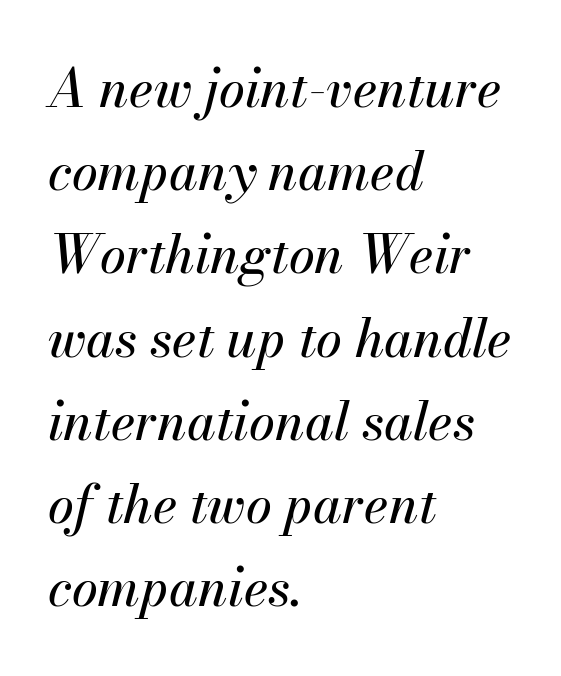
The image shows 52 px text type, italic (leaning right); set left-aligned, normal line spacing (1.6x), normal letter spacing, not underlined; medium stroke contrast and a small x-height.
